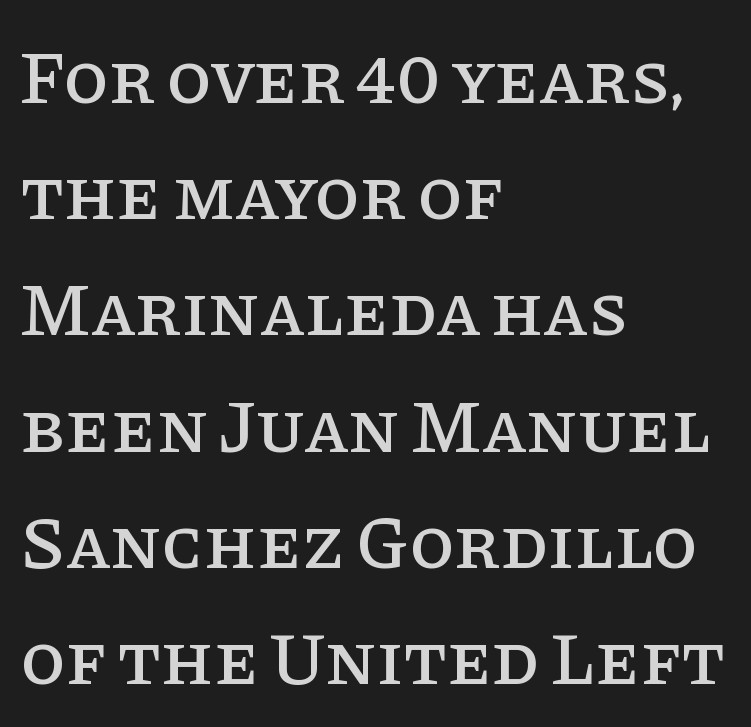
The image shows 74 px serif type, upright; set left-aligned, normal line spacing (1.57x), normal letter spacing, not underlined; low stroke contrast and a large x-height.
